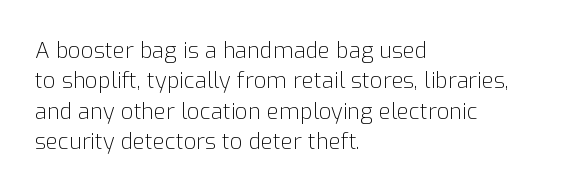
Q: Is the text bold? A: No.
Q: Is the text italic (slanted)? A: No, it is upright.
Q: Is the text underlined? A: No.
Q: How is the paragraph aligned? A: Left-aligned.
Q: Is the spacing between letters normal or unusually wide? A: Normal.
Q: Is the spacing between lines tight, normal or loose? A: Normal.
